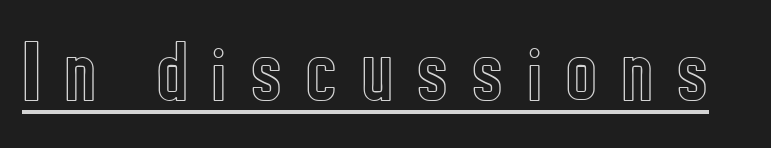
The rendered words wear a rule along their underside. The passage shown is typed in a proportional face where columns would drift. The rendering inserts visible extra space after every character. Designer's note — italics off, roman on.
